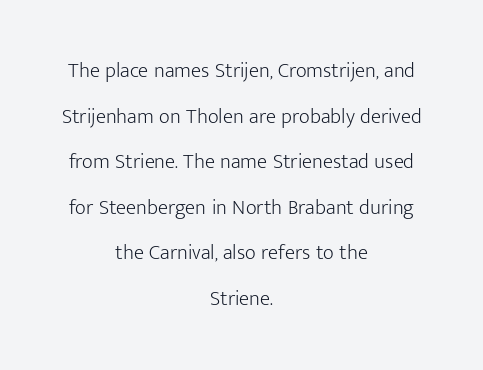
Q: Is the text bold? A: No.
Q: Is the text italic (slanted)? A: No, it is upright.
Q: Is the text underlined? A: No.
Q: How is the paragraph aligned? A: Centered.
Q: Is the spacing between letters normal or unusually wide? A: Normal.
Q: Is the spacing between lines tight, normal or loose? A: Loose.
